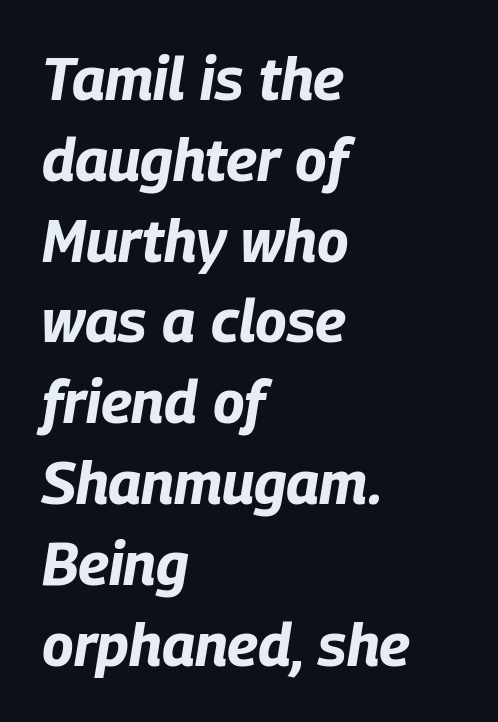
Which margin do the lines hug? The left one — the right edge is uneven. This sample keeps an unexceptional amount of space between lines. The string is rendered with underlining switched off. A typesetter would mark this as italic. What weight is shown? A full bold with thick strokes. Standard letterfit; no display-style spreading of the glyphs.
